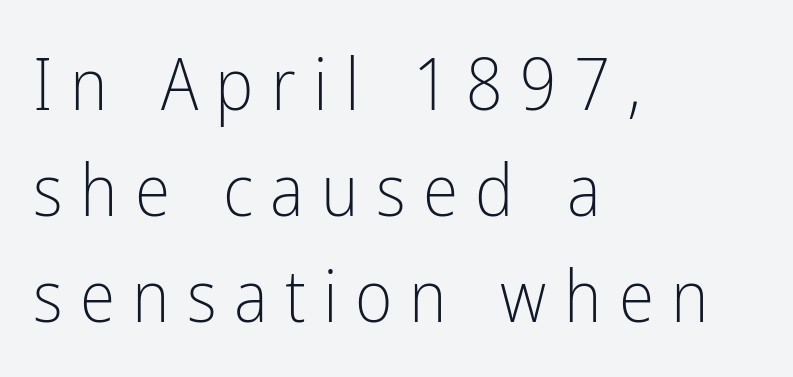
The image shows 72 px light, condensed sans-serif type, upright; set left-aligned, normal line spacing (1.47x), unusually wide letter spacing (+0.24 em), not underlined; low stroke contrast and a medium x-height.
